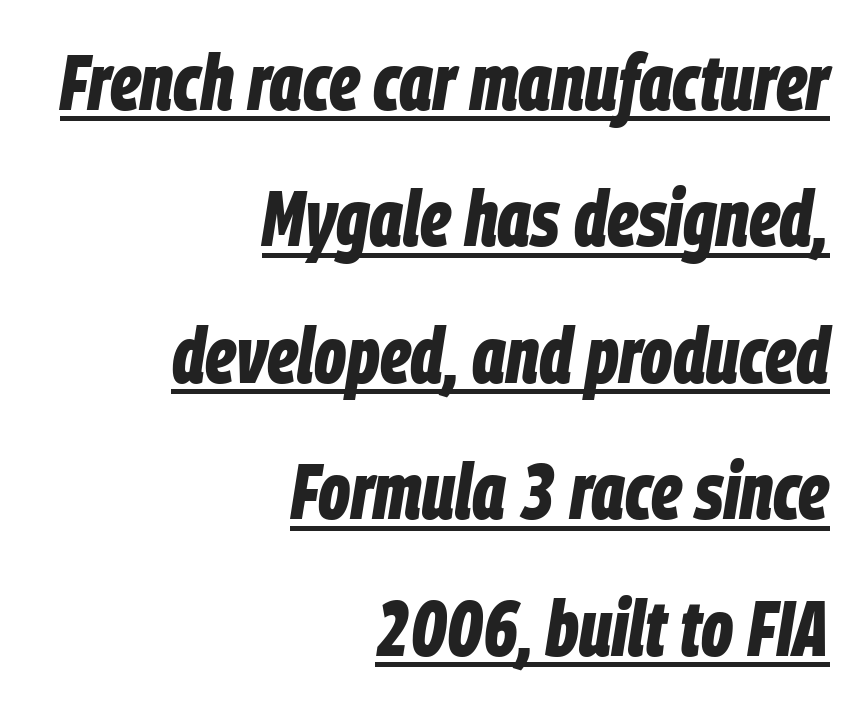
{"italic": "yes", "lean": "right", "slant_degrees": 9, "bold": "yes", "weight": "bold", "width": "condensed", "stroke_contrast": "low", "x_height": "large", "monospaced": "no", "underline": "yes", "align": "right", "line_spacing_ratio": 1.75, "letter_spacing": "normal", "letter_spacing_em": 0.0, "glyph_px": 78}
